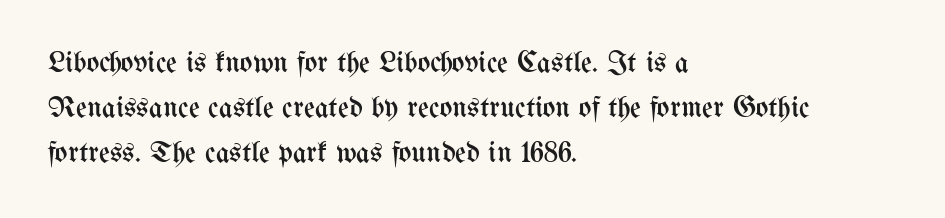
The image shows 30 px regular-weight, condensed type, upright; set left-aligned, normal line spacing (1.5x), normal letter spacing, not underlined; medium stroke contrast and a medium x-height.
